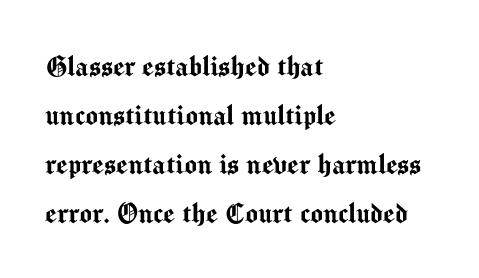
The face used here is rendered with its standard letterfit. The line-height multiplier appears to be the usual default. These lines are set flush left with a ragged right edge. The rendering uses natural spacing where letterforms have individual widths. Quick note: not italic, upright.
